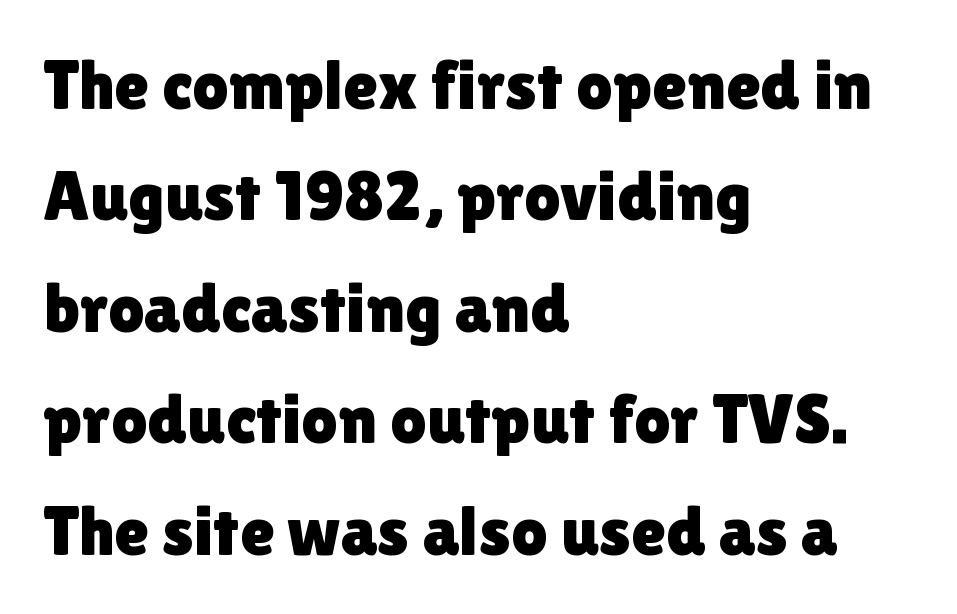
{"serif": "no", "italic": "no", "width": "normal", "x_height": "medium", "monospaced": "no", "underline": "no", "align": "left", "line_spacing": "normal", "line_spacing_ratio": 1.57, "letter_spacing": "normal", "letter_spacing_em": 0.0, "glyph_px": 71}
